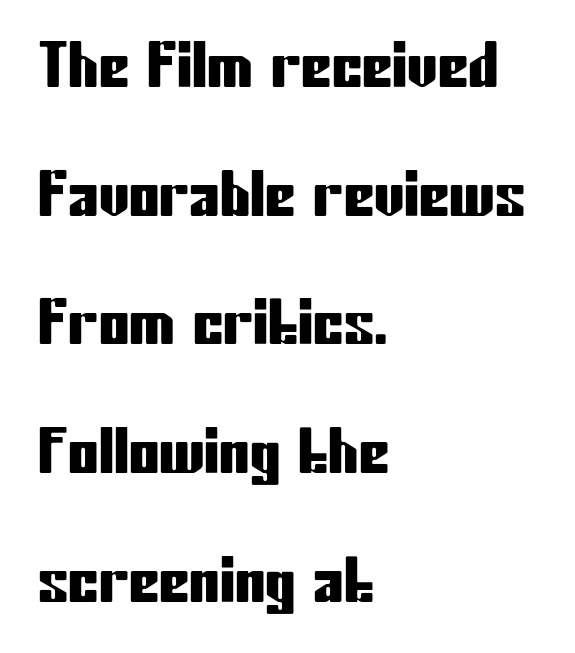
{"serif": "no", "italic": "no", "width": "condensed", "stroke_contrast": "low", "x_height": "medium", "monospaced": "no", "underline": "no", "align": "left", "line_spacing": "loose", "line_spacing_ratio": 2.11, "letter_spacing": "normal", "letter_spacing_em": 0.0, "glyph_px": 61}
